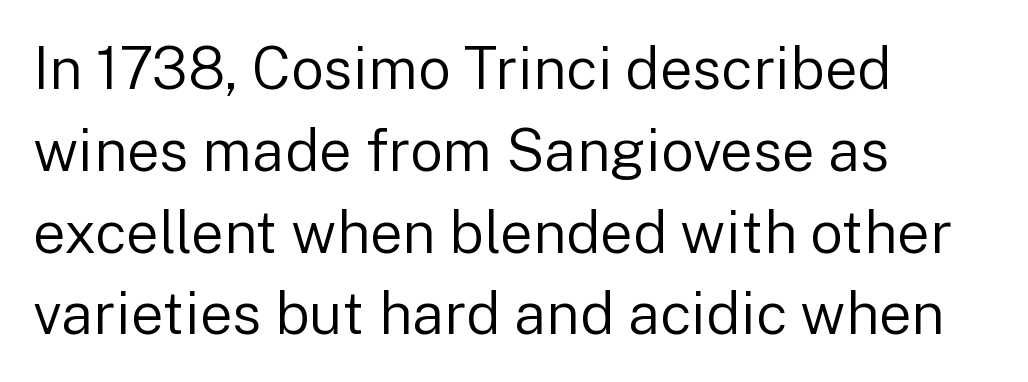
Only glyphs here, with clear space below each row. A typesetter would mark this as roman, not italic. The characters display no serif detailing; their extremities are plain. Counters stay open thanks to moderate or lighter strokes.
